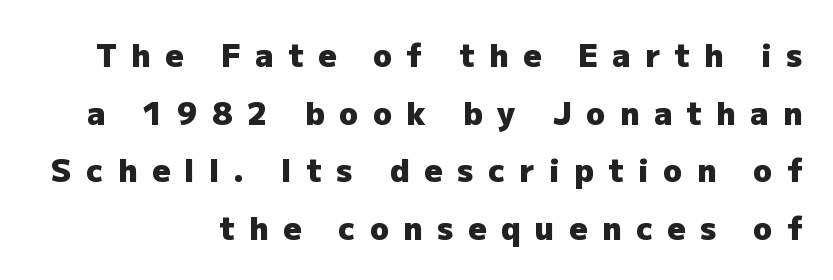
Someone cranked the tracking dial way up on this one. Is this a sans? Yes — the strokes have no serifs. This is the regular roman posture of the typeface. The passage shown is emphatically bold. The face used here is proportionally spaced, like ordinary book or web type.
